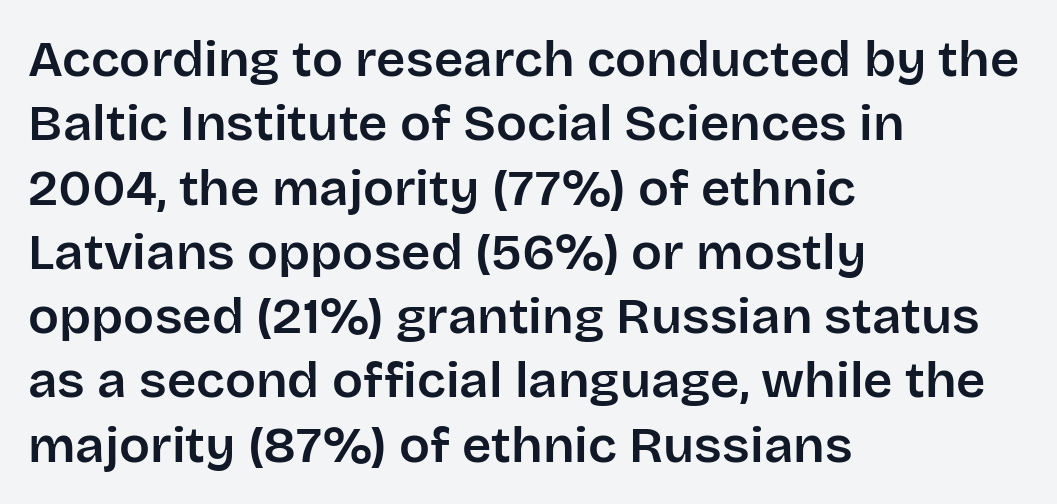
{"serif": "no", "italic": "no", "width": "normal", "stroke_contrast": "low", "x_height": "large", "monospaced": "no", "underline": "no", "align": "left", "line_spacing": "normal", "line_spacing_ratio": 1.26, "letter_spacing": "normal", "letter_spacing_em": 0.0, "glyph_px": 51}
